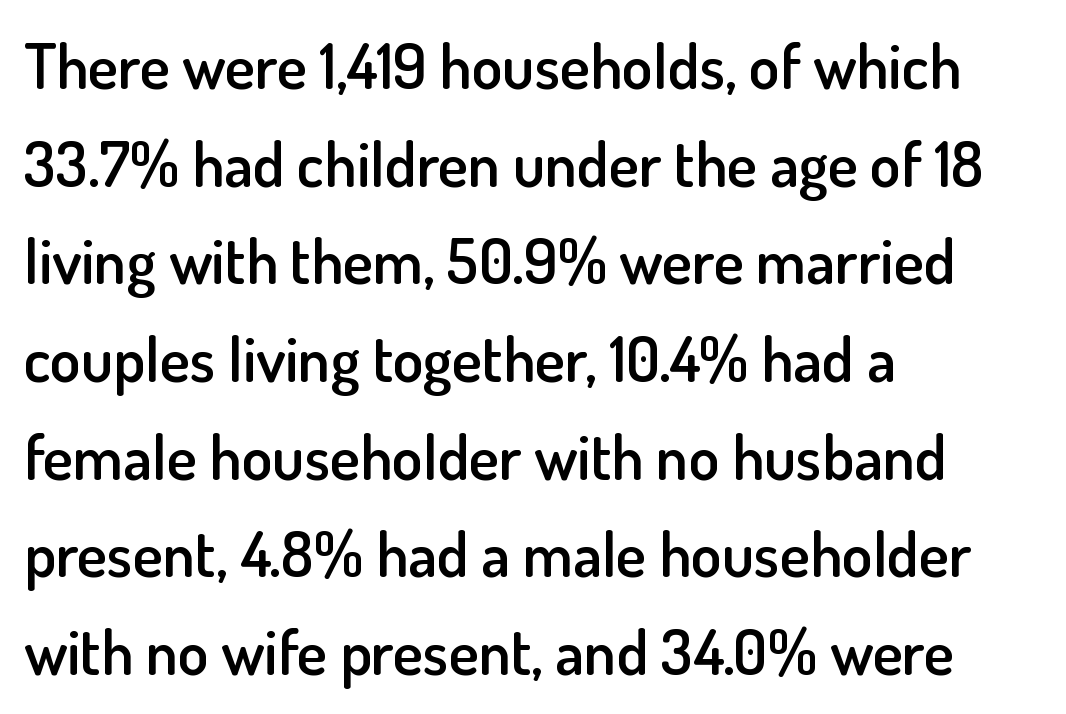
{"serif": "no", "italic": "no", "bold": "semi", "weight": "semibold", "width": "normal", "stroke_contrast": "low", "x_height": "small", "monospaced": "no", "underline": "no", "align": "left", "line_spacing": "normal", "line_spacing_ratio": 1.55, "letter_spacing": "normal", "letter_spacing_em": 0.0, "glyph_px": 63}
